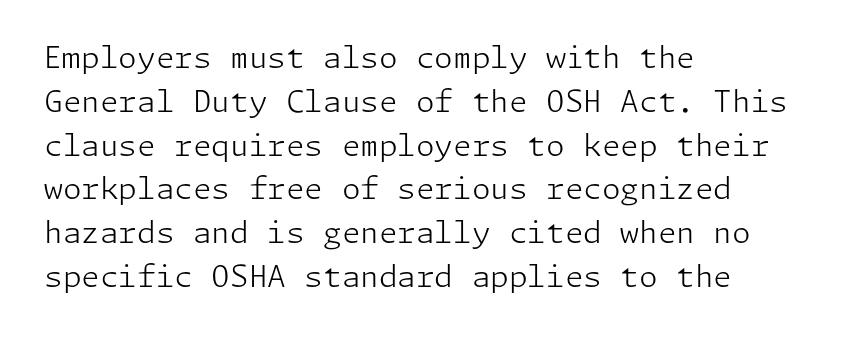
This is the regular roman posture of the typeface. The space beneath each line is pristine and unruled. Weight: regular or lighter. The lines are quadded left. The type family on display is of the sans-serif kind. Caption: standard tracking, unaltered.
